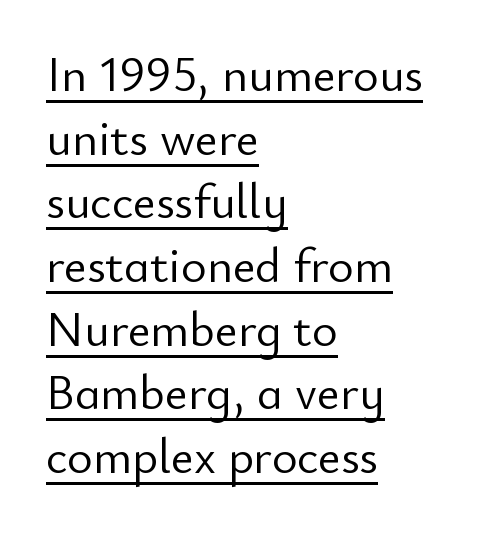
Spacing verdict: proportional, widths tailored to each character. What decoration does the sample have? An underline. The rag falls on the right side of this text block. If you drew a line through each stem, it would be perfectly vertical. The line-height multiplier appears to be the usual default.
